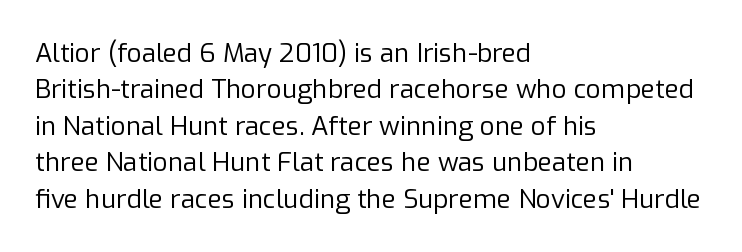
The image shows 26 px text type, upright; set left-aligned, normal line spacing (1.4x), normal letter spacing, not underlined.
